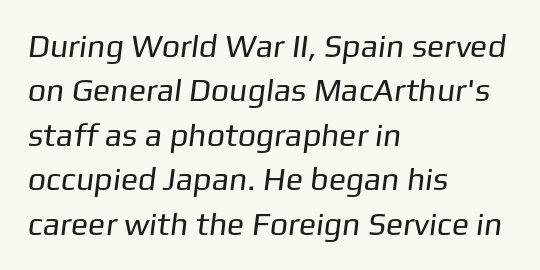
Q: Is the text bold? A: No.
Q: Is the typeface a serif or a sans-serif typeface? A: Sans-serif.
Q: Is the text underlined? A: No.
Q: How is the paragraph aligned? A: Left-aligned.
Q: Is the spacing between letters normal or unusually wide? A: Normal.
Q: Is the spacing between lines tight, normal or loose? A: Normal.
Q: Width (condensed, normal, or wide)? A: Normal.
Q: Stroke contrast? A: Low.
Q: x-height? A: Medium.
Q: Monospaced? A: No.
